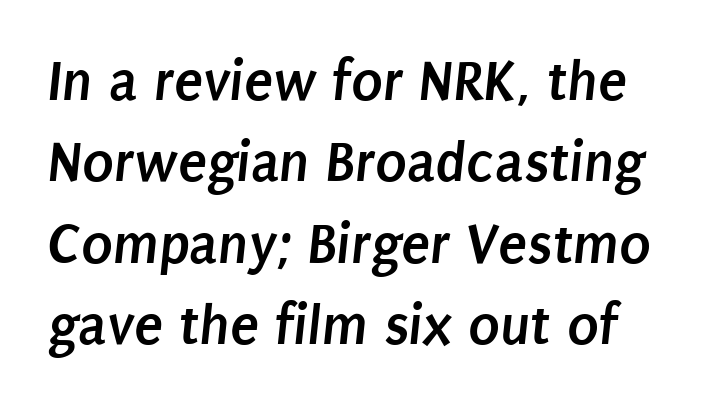
{"serif": "no", "bold": "yes", "weight": "semibold", "width": "condensed", "stroke_contrast": "low", "x_height": "large", "monospaced": "no", "underline": "no", "line_spacing": "normal", "line_spacing_ratio": 1.38, "letter_spacing": "normal", "letter_spacing_em": 0.0, "glyph_px": 59}
